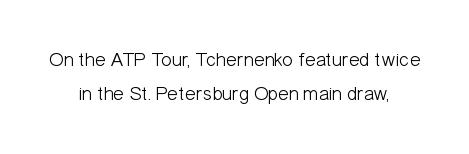
The image shows 20 px text type, upright; set normal line spacing (1.7x), normal letter spacing, not underlined.
